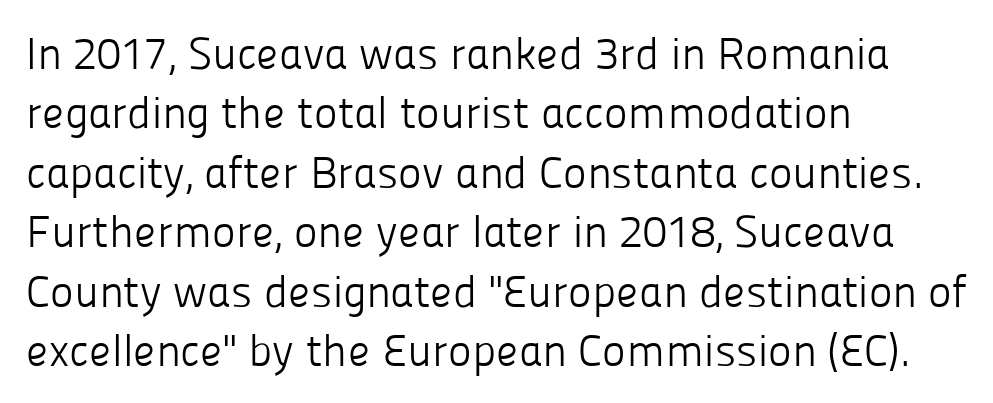
A typesetter would label this face a sans. A typesetter would call this zero additional tracking. Looks like regular typesetting: each glyph gets only the width it needs. Letters have the restrained weight of plain body copy at most.
